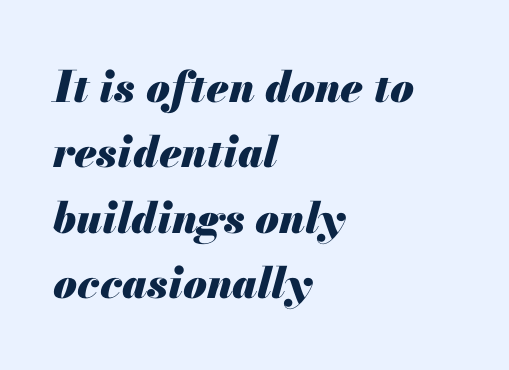
The image shows 43 px heavy type, italic (leaning right); set left-aligned, normal line spacing (1.52x), normal letter spacing, not underlined; medium stroke contrast and a small x-height.
